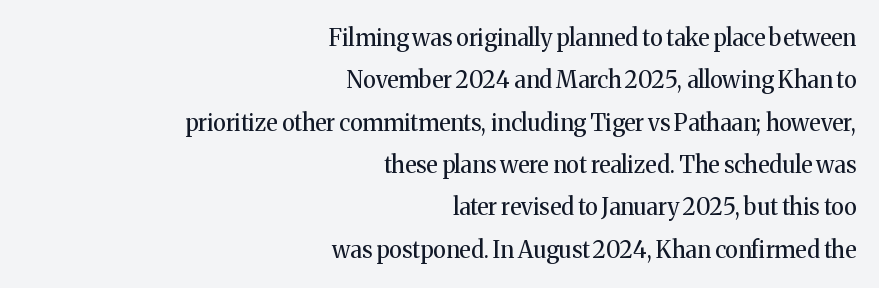
{"italic": "no", "bold": "no", "underline": "no", "align": "right", "line_spacing_ratio": 1.84, "letter_spacing": "normal", "letter_spacing_em": 0.0, "glyph_px": 23}
